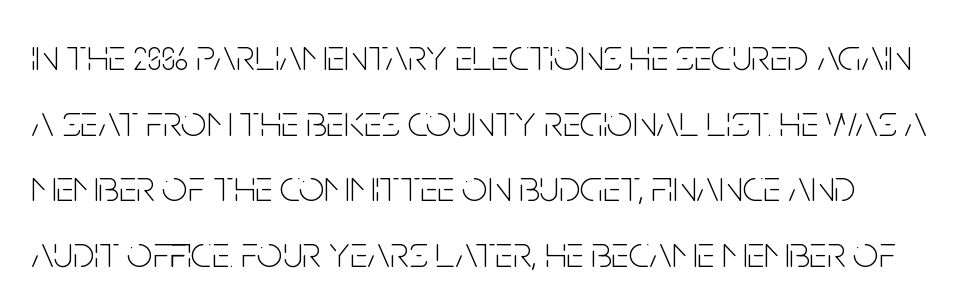
The image shows 45 px thin, condensed sans-serif type, upright; set normal line spacing (1.46x), normal letter spacing, not underlined; low stroke contrast and a large x-height.
